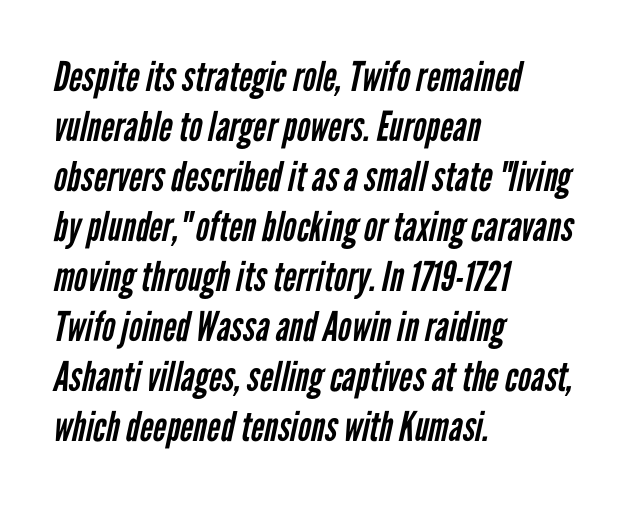
Glyph-to-glyph distance matches everyday printed text. Is the stroke heavy? The answer is a plain regular-or-lighter. This rendering uses left alignment, leaving the right contour irregular. Spacing verdict: proportional, widths tailored to each character. The area under the type is left untouched. A typesetter would label this face a sans.
